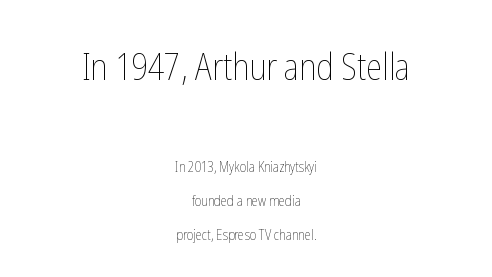
Q: Is the text bold? A: No.
Q: Is the text italic (slanted)? A: No, it is upright.
Q: Is the text underlined? A: No.
Q: How is the paragraph aligned? A: Centered.
Q: Is the spacing between letters normal or unusually wide? A: Normal.
Q: Is the spacing between lines tight, normal or loose? A: Loose.
Q: Which block of text is set in a larger size, the first (top) or the second (bottom)? A: The first (top) one.
Q: Width (condensed, normal, or wide)? A: Condensed.
Q: Stroke contrast? A: Low.
Q: x-height? A: Medium.
Q: Monospaced? A: No.
